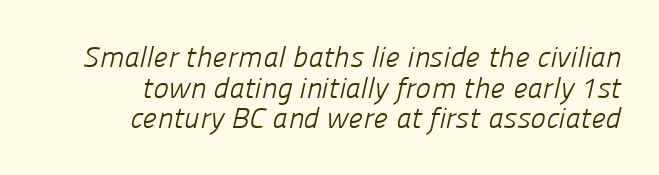
The image shows 29 px light sans-serif type; set right-aligned, tight line spacing (1.06x), normal letter spacing, not underlined; low stroke contrast and a medium x-height.
